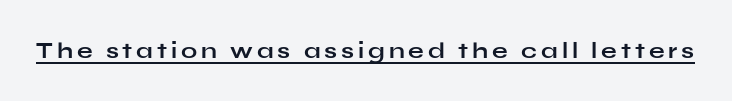
{"italic": "no", "bold": "yes", "underline": "yes", "glyph_px": 23}
